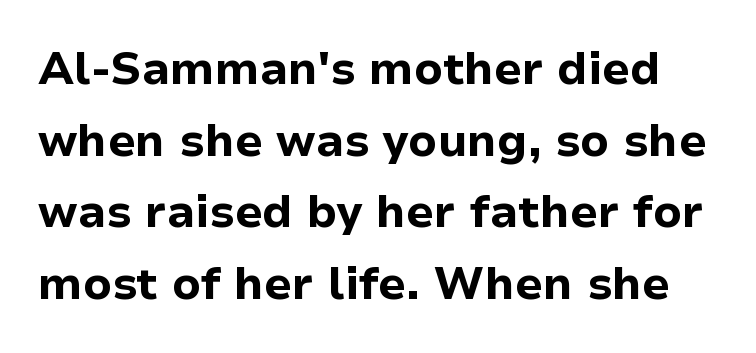
{"serif": "no", "italic": "no", "bold": "yes", "weight": "bold", "width": "normal", "stroke_contrast": "low", "x_height": "medium", "monospaced": "no", "underline": "no", "line_spacing": "normal", "line_spacing_ratio": 1.59, "letter_spacing": "normal", "letter_spacing_em": 0.0, "glyph_px": 45}
